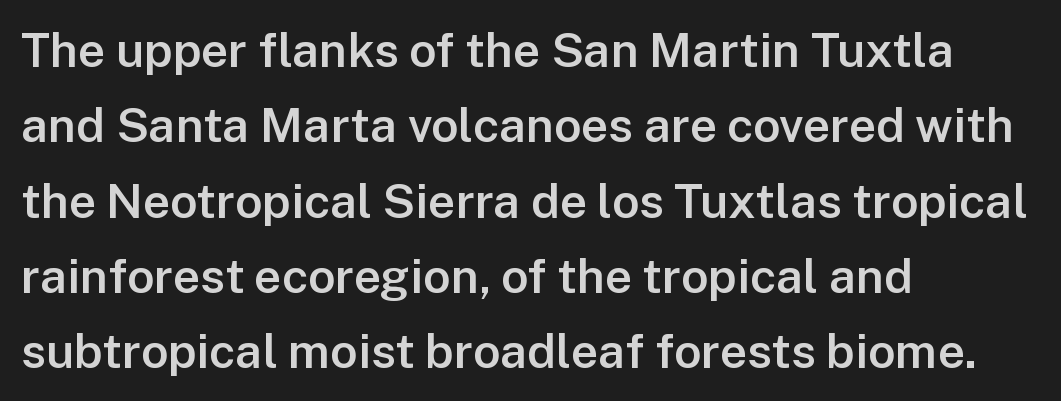
Q: Is the text bold? A: Semi-bold.
Q: Is the text italic (slanted)? A: No, it is upright.
Q: Is the typeface a serif or a sans-serif typeface? A: Sans-serif.
Q: Is the text underlined? A: No.
Q: How is the paragraph aligned? A: Left-aligned.
Q: Is the spacing between letters normal or unusually wide? A: Normal.
Q: Is the spacing between lines tight, normal or loose? A: Normal.
Q: Width (condensed, normal, or wide)? A: Normal.
Q: Stroke contrast? A: Low.
Q: x-height? A: Medium.
Q: Monospaced? A: No.
